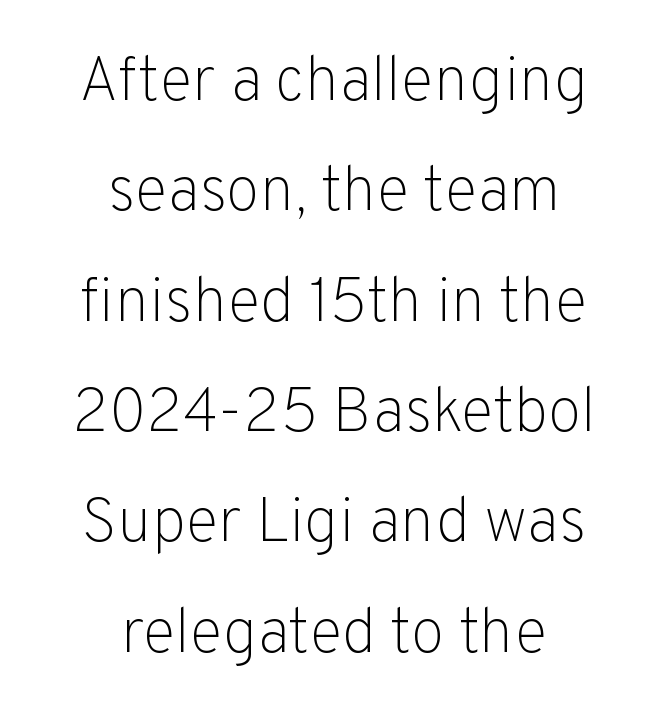
The letters advance in unequal steps, a hallmark of proportional type. The passage is arranged like a title page — every line centered. When letters stand straight like this, we call the style roman or upright. Honestly, there is no underline to notice here at all. Stem width sits at or under what a default text font uses.
